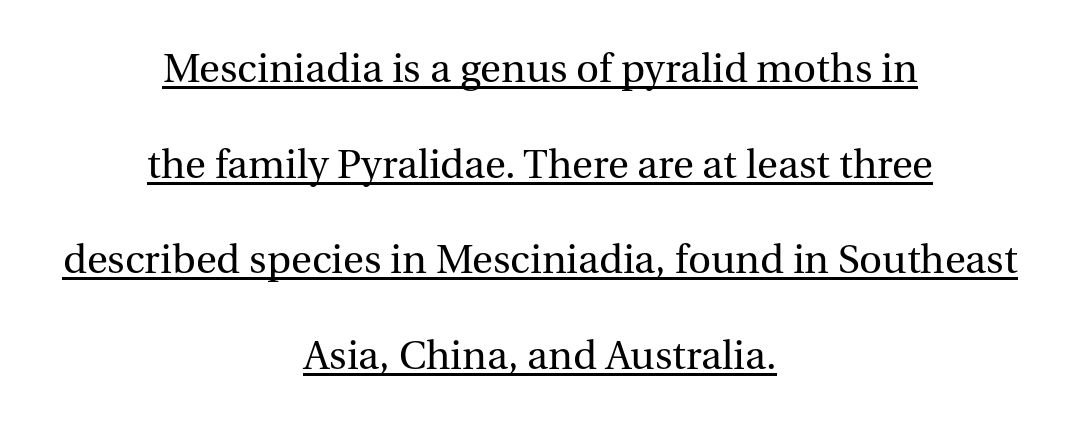
Q: Is the text bold? A: No.
Q: Is the text italic (slanted)? A: No, it is upright.
Q: Is the typeface a serif or a sans-serif typeface? A: Serif.
Q: Is the text underlined? A: Yes.
Q: How is the paragraph aligned? A: Centered.
Q: Is the spacing between letters normal or unusually wide? A: Normal.
Q: Is the spacing between lines tight, normal or loose? A: Loose.
Q: Width (condensed, normal, or wide)? A: Normal.
Q: Stroke contrast? A: Medium.
Q: x-height? A: Medium.
Q: Monospaced? A: No.
